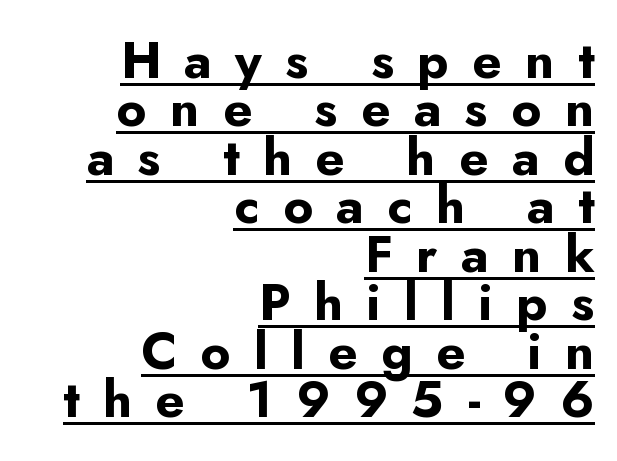
The image shows 51 px bold sans-serif type, upright; set right-aligned, tight line spacing (0.95x), unusually wide letter spacing (+0.46 em), underlined; low stroke contrast and a small x-height.
